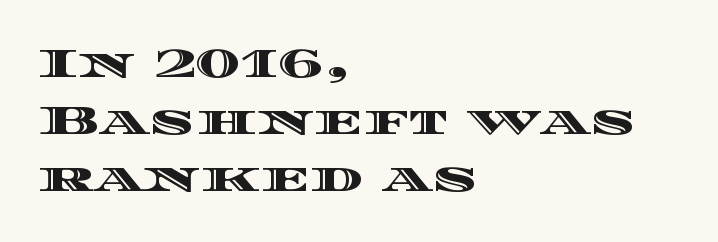
Spacing verdict: proportional, widths tailored to each character. Interline gaps are of average width in this sample. Rule under the text: the space is simply empty. Layout note: lines flush left.
